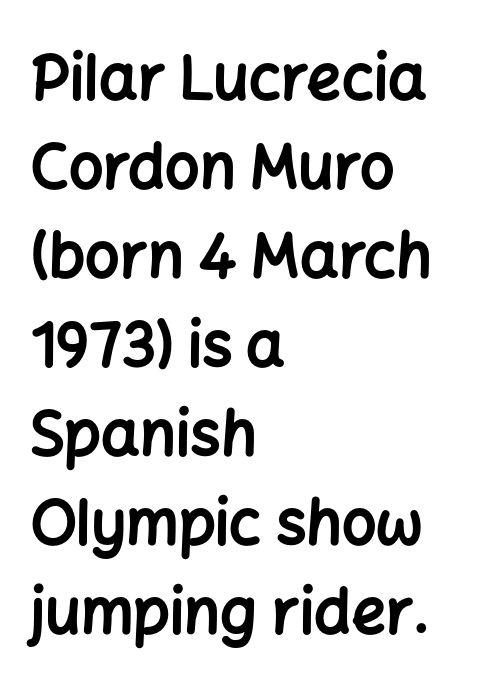
{"serif": "no", "italic": "no", "bold": "yes", "weight": "bold", "width": "normal", "stroke_contrast": "low", "x_height": "medium", "monospaced": "no", "underline": "no", "align": "left", "line_spacing": "normal", "line_spacing_ratio": 1.46, "letter_spacing": "normal", "letter_spacing_em": 0.0, "glyph_px": 61}
